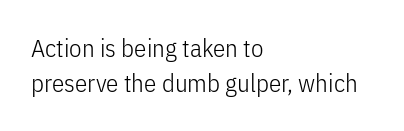
Weight: not bold — regular or lighter. Summary of vertical rhythm: regular, with standard interline spacing. Italic? Not at all — the glyphs are vertical. Words appear dense and cohesive because spacing is normal. Glance below the letters and you will spot only blank space.
